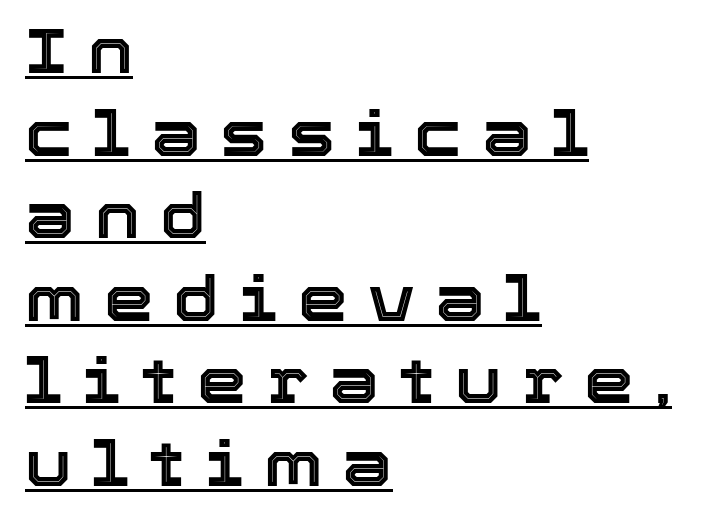
The image shows 63 px text type, upright; set left-aligned, normal line spacing (1.31x), unusually wide letter spacing (+0.32 em), underlined; a medium x-height.
